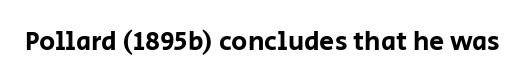
{"italic": "no", "underline": "no", "letter_spacing": "normal", "letter_spacing_em": 0.0, "glyph_px": 27}
